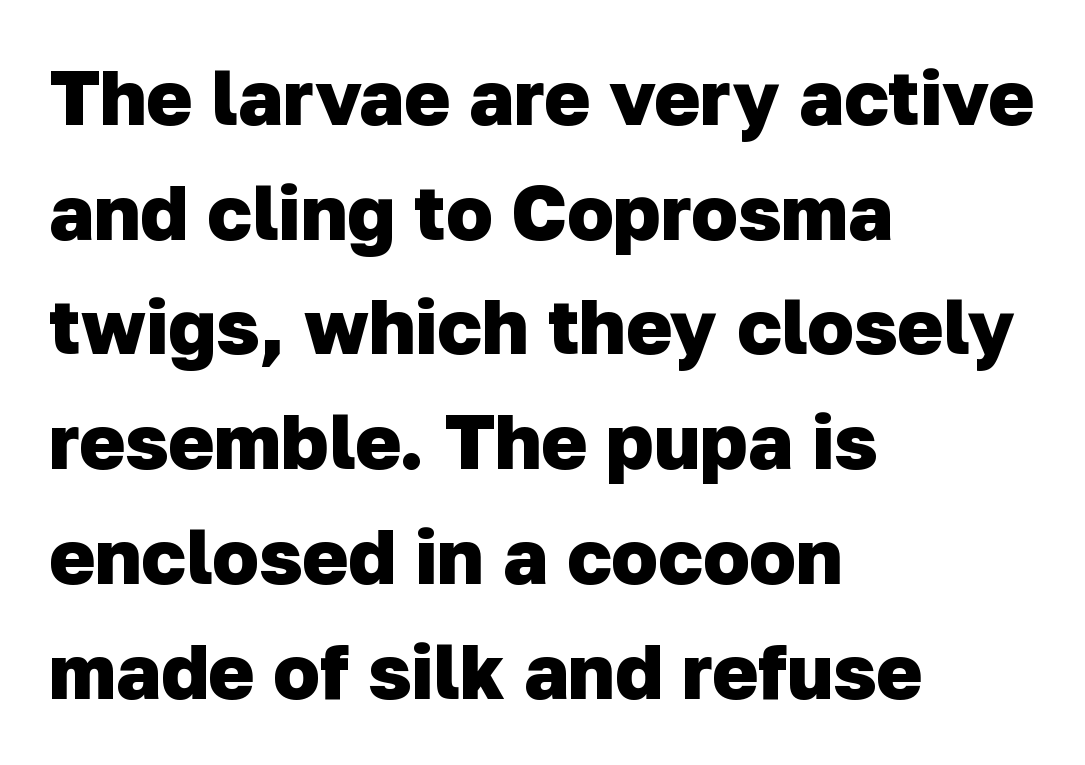
The image shows 77 px heavy sans-serif type; set left-aligned, normal line spacing (1.49x), normal letter spacing, not underlined; low stroke contrast and a medium x-height.
